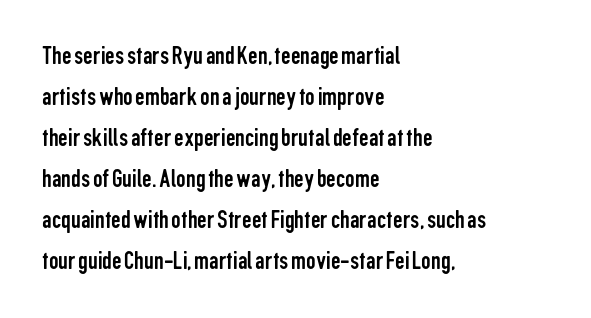
Q: Is the text bold? A: No.
Q: Is the text italic (slanted)? A: No, it is upright.
Q: Is the text underlined? A: No.
Q: How is the paragraph aligned? A: Left-aligned.
Q: Is the spacing between letters normal or unusually wide? A: Normal.
Q: Is the spacing between lines tight, normal or loose? A: Normal.
